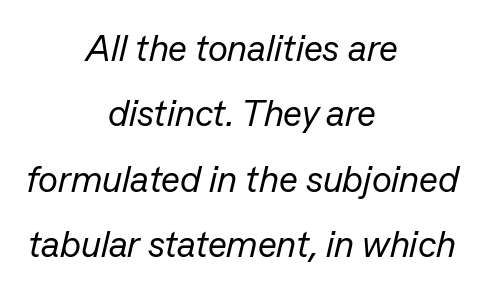
The image shows 37 px regular-weight type, italic (leaning right); set centered, line spacing 1.77x, normal letter spacing, not underlined; low stroke contrast and a medium x-height.
